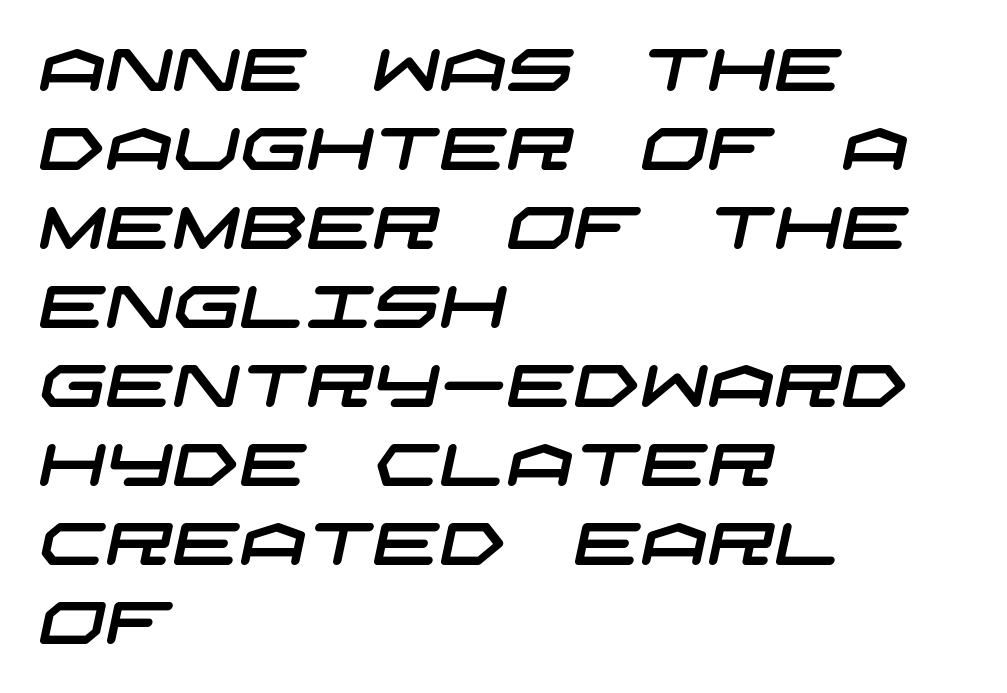
The image shows 59 px wide sans-serif type; set left-aligned, normal line spacing (1.34x), normal letter spacing, not underlined; low stroke contrast and a large x-height.
